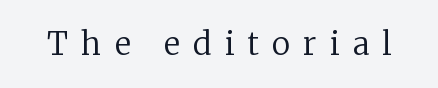
No letter is thick-stroked: the sample isn't bold. Rendered with straight, roman letterforms. You could only call the tracking loose — the letters float apart. A typesetter would call this proportional, since set widths differ per character. What kind of face is this? One with serifs. The words here are not underlined.
